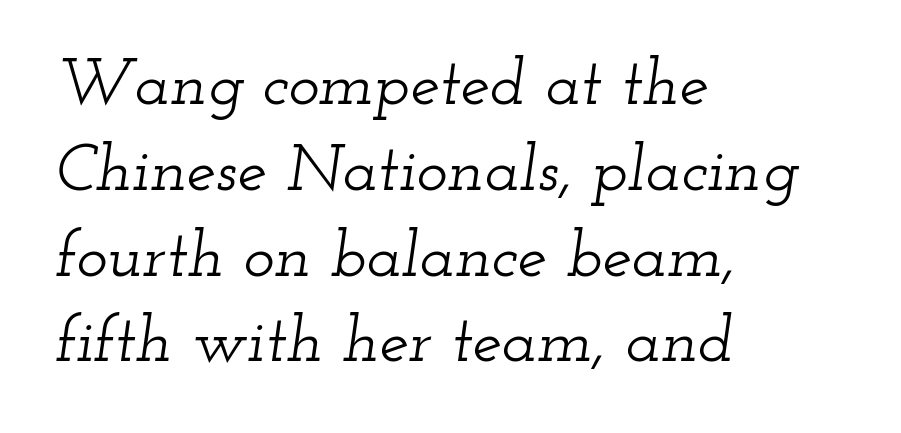
The image shows 66 px wide serif type, italic (leaning right); set left-aligned, normal line spacing (1.3x), normal letter spacing, not underlined; low stroke contrast and a small x-height.
